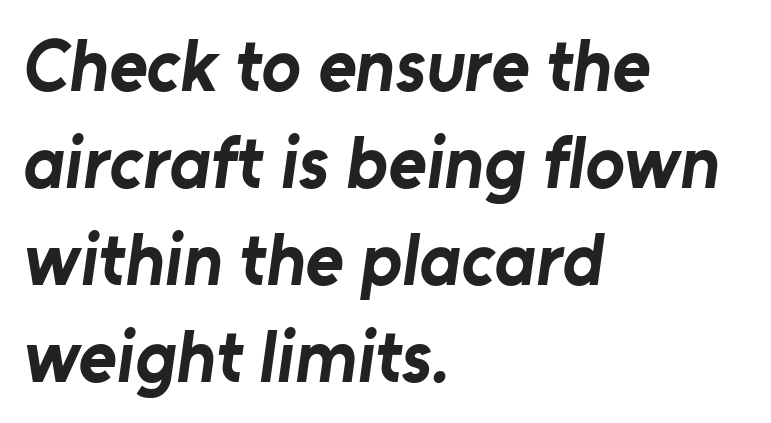
{"serif": "no", "bold": "yes", "weight": "bold", "width": "normal", "stroke_contrast": "low", "x_height": "medium", "monospaced": "no", "underline": "no", "align": "left", "line_spacing": "normal", "line_spacing_ratio": 1.33, "letter_spacing": "normal", "letter_spacing_em": 0.0, "glyph_px": 73}
